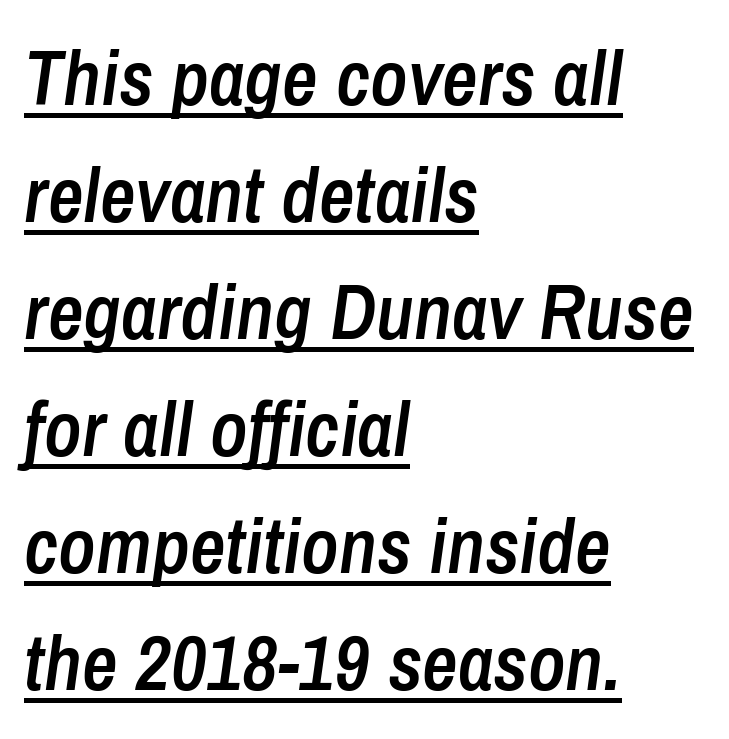
The image shows 78 px semibold, condensed type, italic (leaning right); set left-aligned, normal line spacing (1.5x), normal letter spacing, underlined; low stroke contrast and a medium x-height.
